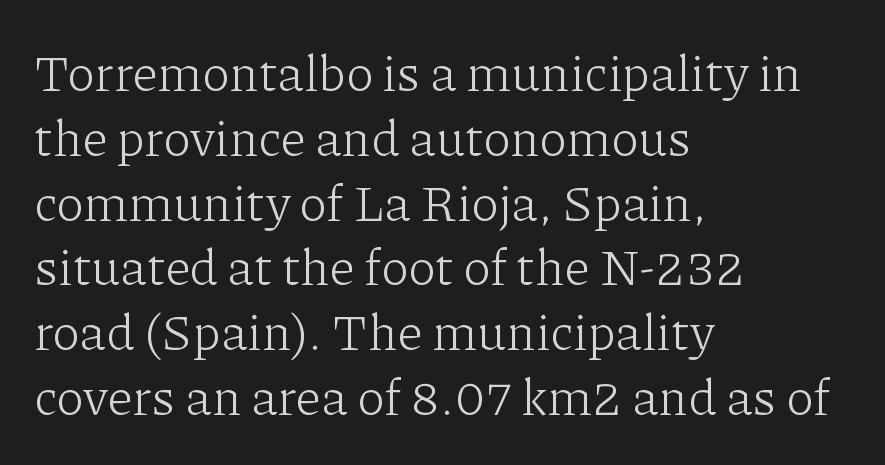
{"serif": "yes", "italic": "no", "bold": "no", "weight": "light", "width": "normal", "stroke_contrast": "low", "x_height": "medium", "monospaced": "no", "underline": "no", "align": "left", "line_spacing": "normal", "line_spacing_ratio": 1.27, "letter_spacing": "normal", "letter_spacing_em": 0.0, "glyph_px": 51}
